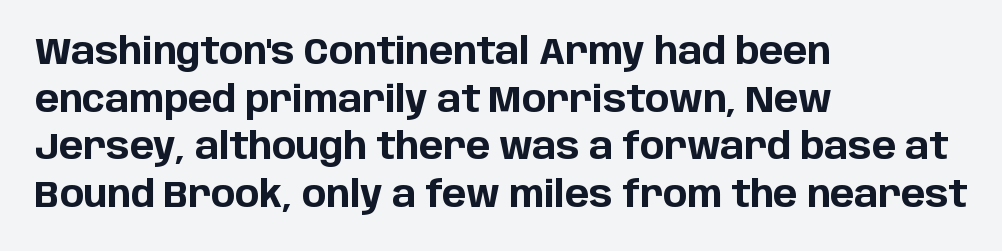
The image shows 36 px bold sans-serif type, upright; set left-aligned, normal line spacing (1.32x), normal letter spacing, not underlined; low stroke contrast and a large x-height.
